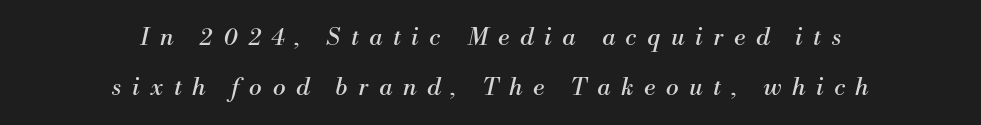
The letters look calm and open, with moderate or lighter stems. One-word summary of the alignment: center. Notice the wide empty band between every row — that's loose leading. Honestly, the letter spacing is so wide it's the main thing you notice. Posture: slanted.
